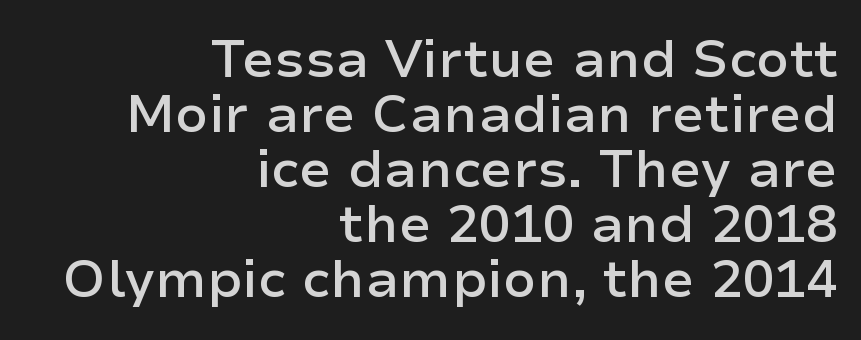
{"serif": "no", "italic": "no", "bold": "semi", "weight": "semibold", "width": "normal", "stroke_contrast": "low", "x_height": "medium", "monospaced": "no", "underline": "no", "align": "right", "line_spacing": "tight", "line_spacing_ratio": 1.04, "letter_spacing": "normal", "letter_spacing_em": 0.0, "glyph_px": 53}
